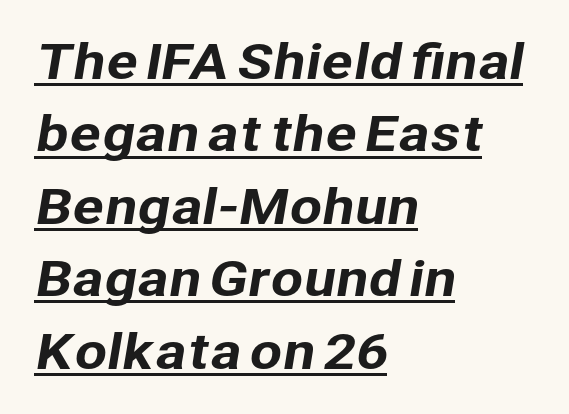
Q: Is the typeface a serif or a sans-serif typeface? A: Sans-serif.
Q: Is the text underlined? A: Yes.
Q: How is the paragraph aligned? A: Left-aligned.
Q: Is the spacing between letters normal or unusually wide? A: Normal.
Q: Is the spacing between lines tight, normal or loose? A: Normal.
Q: Width (condensed, normal, or wide)? A: Normal.
Q: Stroke contrast? A: Low.
Q: x-height? A: Medium.
Q: Monospaced? A: No.
